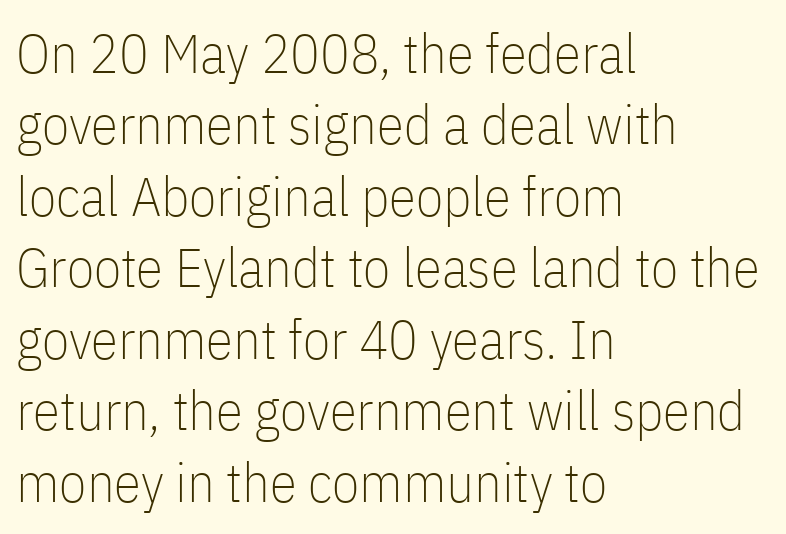
The rendering keeps characters at their native spacing. The face used here is proportionally spaced, like ordinary book or web type. Clear beneath every line of the passage. Are there feet on the stems? There aren't — it's a sans.
